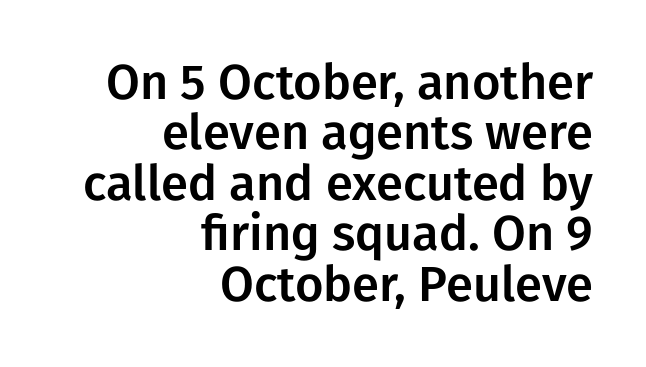
Q: Is the text italic (slanted)? A: No, it is upright.
Q: Is the typeface a serif or a sans-serif typeface? A: Sans-serif.
Q: Is the text underlined? A: No.
Q: How is the paragraph aligned? A: Right-aligned.
Q: Is the spacing between letters normal or unusually wide? A: Normal.
Q: Is the spacing between lines tight, normal or loose? A: Tight.
Q: Width (condensed, normal, or wide)? A: Normal.
Q: Stroke contrast? A: Low.
Q: x-height? A: Medium.
Q: Monospaced? A: No.
